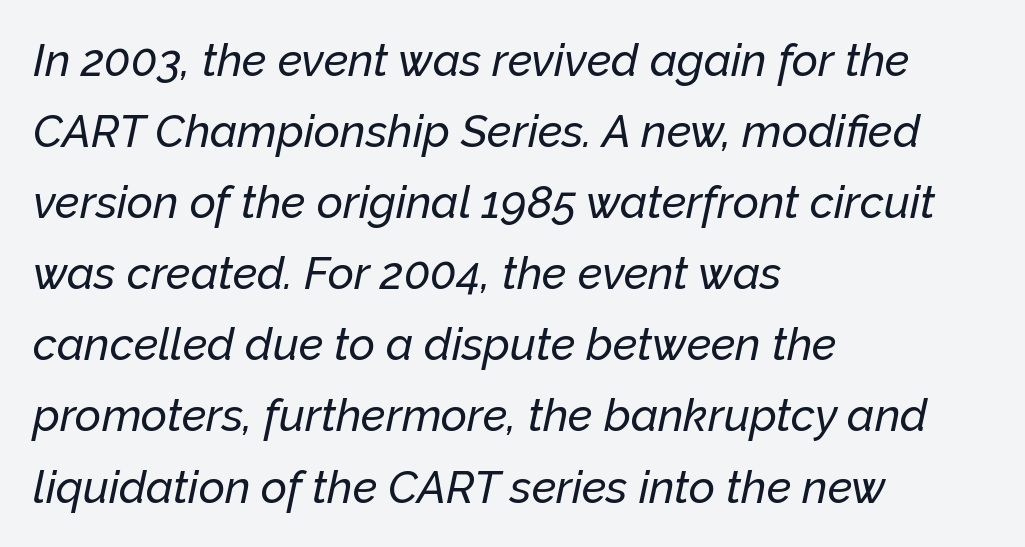
Q: Is the text italic (slanted)? A: Yes, it leans right by about 12 degrees.
Q: Is the text underlined? A: No.
Q: How is the paragraph aligned? A: Left-aligned.
Q: Is the spacing between letters normal or unusually wide? A: Normal.
Q: Is the spacing between lines tight, normal or loose? A: Normal.
Q: Width (condensed, normal, or wide)? A: Normal.
Q: Stroke contrast? A: Low.
Q: x-height? A: Medium.
Q: Monospaced? A: No.
